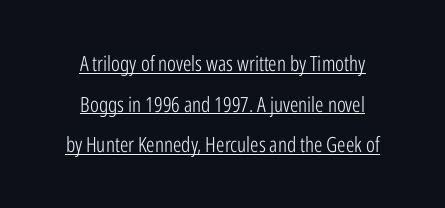
Upright lettering throughout. Between one letter and the next there's only the usual sliver of space. Interline gaps are noticeably wide in this sample. Check the space under the baseline: a stroke is drawn there. Caption: face not bold, strokes unweighted. This sample is center-justified, so both line endings float freely.
